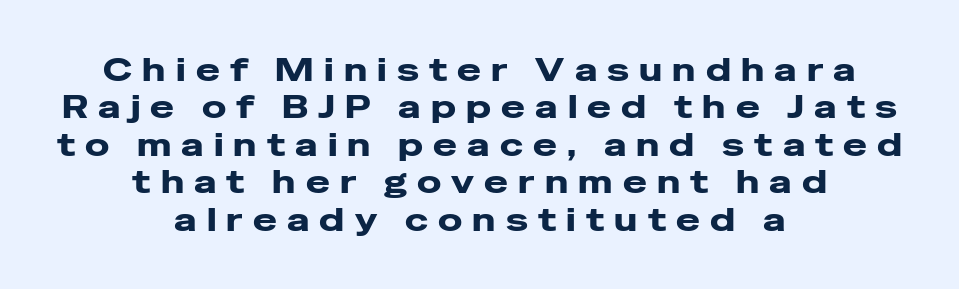
Q: Is the text bold? A: Yes.
Q: Is the text italic (slanted)? A: No, it is upright.
Q: Is the typeface a serif or a sans-serif typeface? A: Sans-serif.
Q: Is the text underlined? A: No.
Q: How is the paragraph aligned? A: Centered.
Q: Is the spacing between letters normal or unusually wide? A: Unusually wide.
Q: Width (condensed, normal, or wide)? A: Wide.
Q: Stroke contrast? A: Low.
Q: x-height? A: Medium.
Q: Monospaced? A: No.
